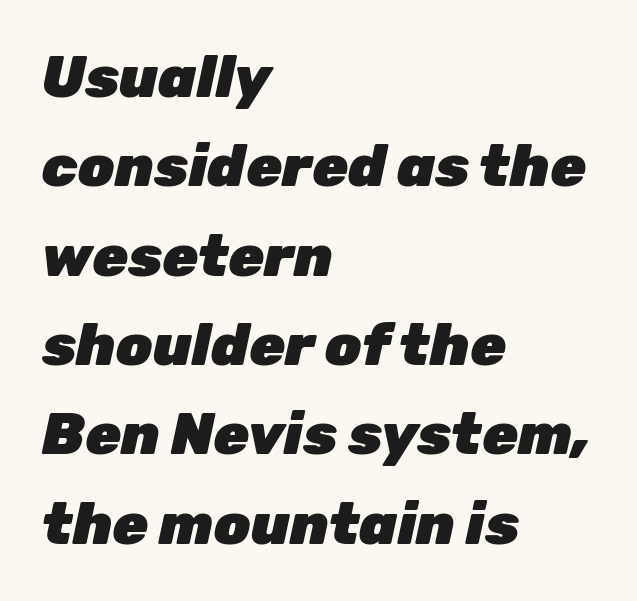
{"italic": "yes", "lean": "right", "slant_degrees": 12, "bold": "yes", "weight": "heavy", "width": "normal", "stroke_contrast": "low", "x_height": "medium", "monospaced": "no", "underline": "no", "align": "left", "line_spacing": "normal", "line_spacing_ratio": 1.54, "letter_spacing": "normal", "letter_spacing_em": 0.0, "glyph_px": 58}
